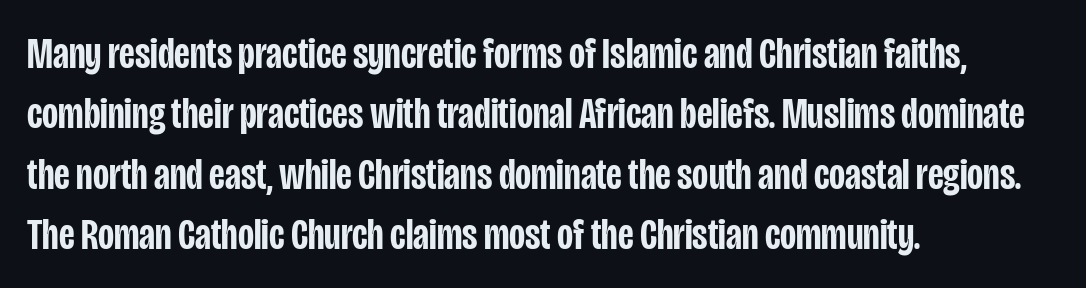
All the whitespace from short lines collects on the right. Posture: upright roman. This is the in-between weight designers call semibold or demi. Honestly, the letter spacing is just normal — you wouldn't notice it.
